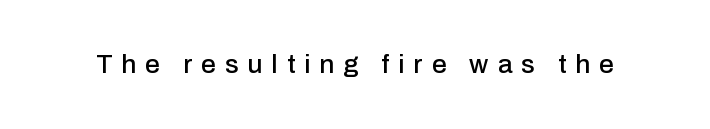
{"italic": "no", "underline": "no", "letter_spacing": "wide", "letter_spacing_em": 0.35, "glyph_px": 26}
